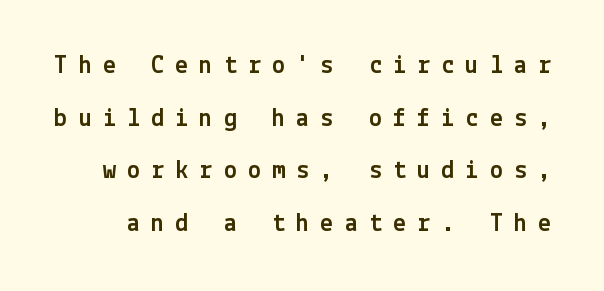
The image shows 26 px text type, upright; set loose line spacing (2.02x), unusually wide letter spacing (+0.43 em), not underlined.
